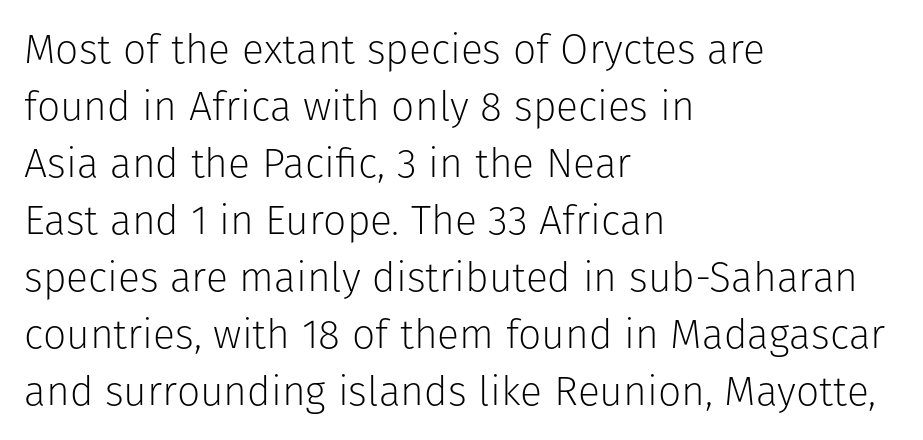
Q: Is the text bold? A: No.
Q: Is the text italic (slanted)? A: No, it is upright.
Q: Is the typeface a serif or a sans-serif typeface? A: Sans-serif.
Q: Is the text underlined? A: No.
Q: How is the paragraph aligned? A: Left-aligned.
Q: Is the spacing between letters normal or unusually wide? A: Normal.
Q: Is the spacing between lines tight, normal or loose? A: Normal.
Q: Width (condensed, normal, or wide)? A: Normal.
Q: Stroke contrast? A: Low.
Q: x-height? A: Medium.
Q: Monospaced? A: No.
